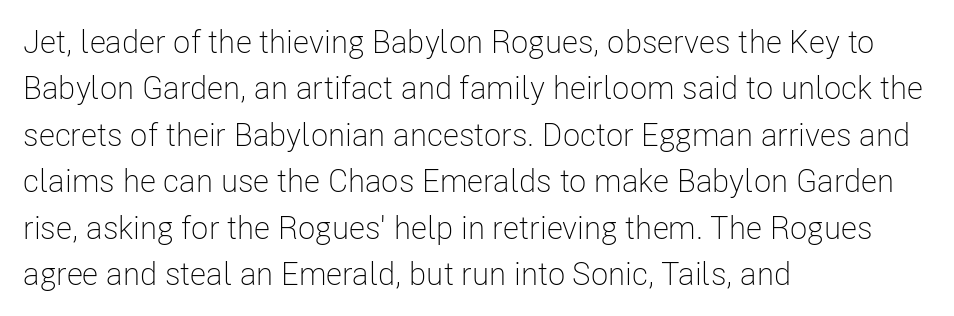
Q: Is the text bold? A: No.
Q: Is the text italic (slanted)? A: No, it is upright.
Q: Is the typeface a serif or a sans-serif typeface? A: Sans-serif.
Q: Is the text underlined? A: No.
Q: How is the paragraph aligned? A: Left-aligned.
Q: Is the spacing between letters normal or unusually wide? A: Normal.
Q: Is the spacing between lines tight, normal or loose? A: Normal.
Q: Width (condensed, normal, or wide)? A: Condensed.
Q: Stroke contrast? A: Low.
Q: x-height? A: Medium.
Q: Monospaced? A: No.
